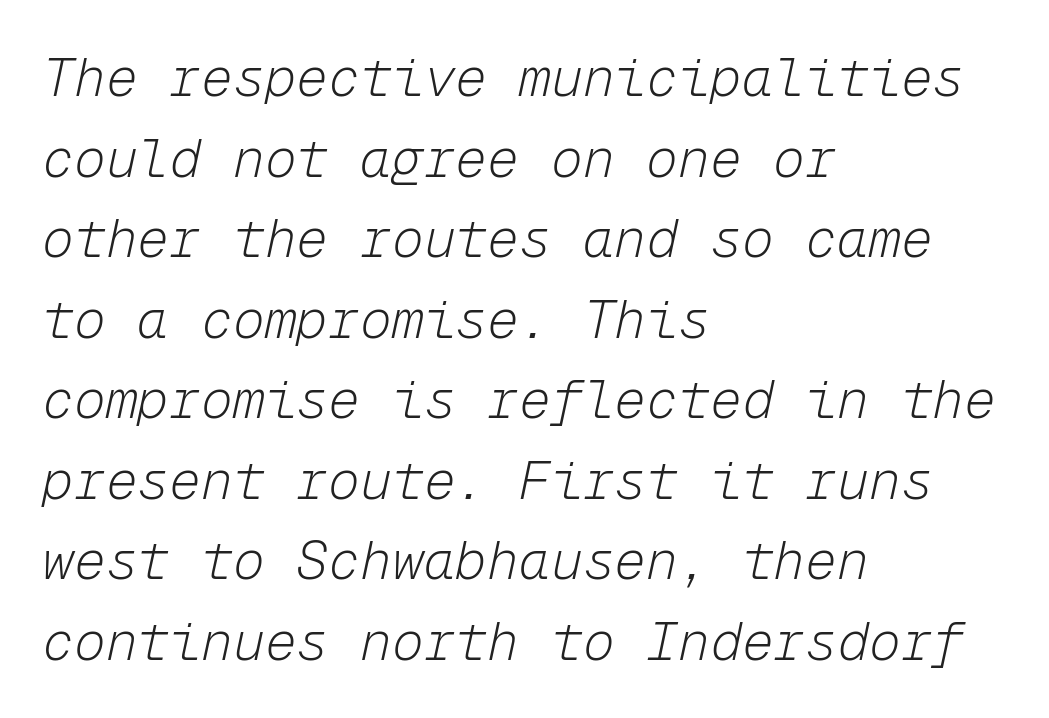
Rule under the text: the space is simply empty. Caption: face not bold, strokes unweighted. There is no visible air inserted between adjacent glyphs. You could count columns in this text — the font is strictly monospaced. Normally led — the rows are evenly, conventionally spaced.
